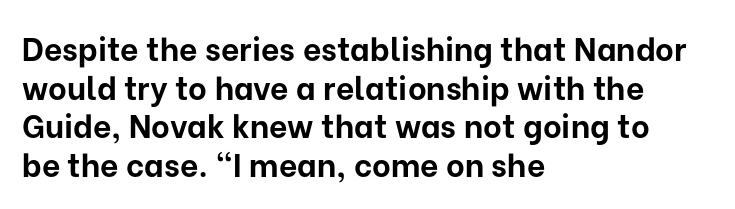
These lines are rendered in a variable-pitch font. Horizontally, the lines are justified to the leading edge only. This is the regular roman posture of the typeface. Strong, thick strokes mark this as bold type. The line texture is even and compact thanks to regular tracking. This sample uses a sans-serif face.
